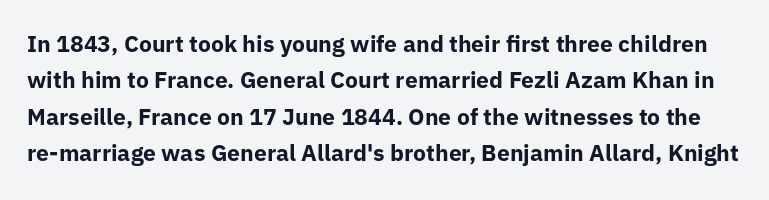
The font's upright variant was chosen for this text. If you measured baseline to baseline, you'd find a middling distance. Nothing unusual about the tracking: characters are spaced as the font intends. In terms of weight, the rendering is a true, heavy bold.
